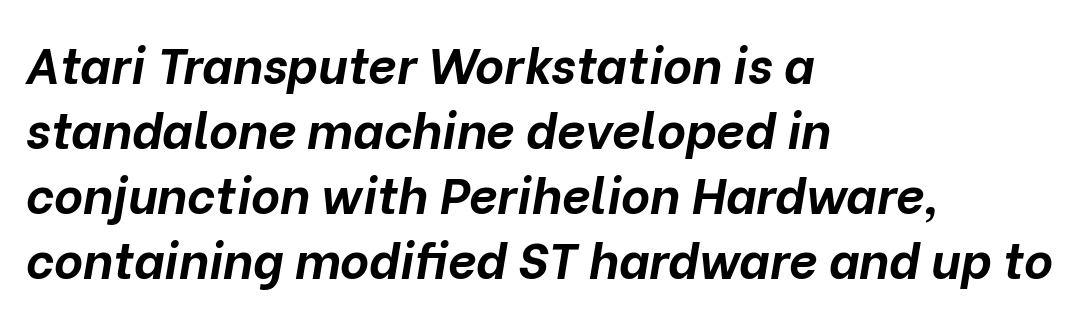
Q: Is the text bold? A: Yes.
Q: Is the text italic (slanted)? A: Yes, it leans right by about 10 degrees.
Q: Is the text underlined? A: No.
Q: How is the paragraph aligned? A: Left-aligned.
Q: Is the spacing between letters normal or unusually wide? A: Normal.
Q: Is the spacing between lines tight, normal or loose? A: Normal.
Q: Width (condensed, normal, or wide)? A: Normal.
Q: Stroke contrast? A: Low.
Q: x-height? A: Medium.
Q: Monospaced? A: No.
